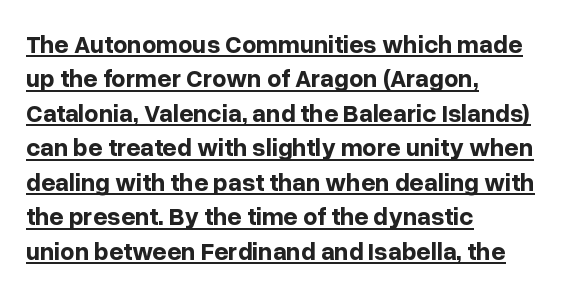
Q: Is the text bold? A: Yes.
Q: Is the text italic (slanted)? A: No, it is upright.
Q: Is the text underlined? A: Yes.
Q: How is the paragraph aligned? A: Left-aligned.
Q: Is the spacing between letters normal or unusually wide? A: Normal.
Q: Is the spacing between lines tight, normal or loose? A: Normal.
